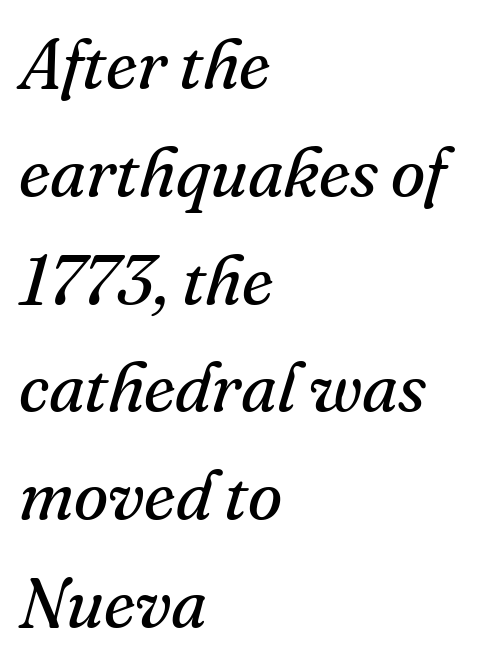
Typographically, this falls in the serif category. All the whitespace from short lines collects on the right. Honestly, the row spacing looks completely unremarkable. Stems and bowls with no extra thickness — not bold.
